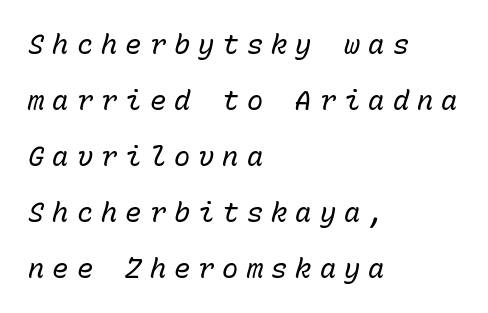
{"italic": "yes", "lean": "right", "slant_degrees": 15, "bold": "no", "underline": "no", "align": "left", "line_spacing": "loose", "line_spacing_ratio": 2.07, "letter_spacing": "wide", "letter_spacing_em": 0.3, "glyph_px": 27}
